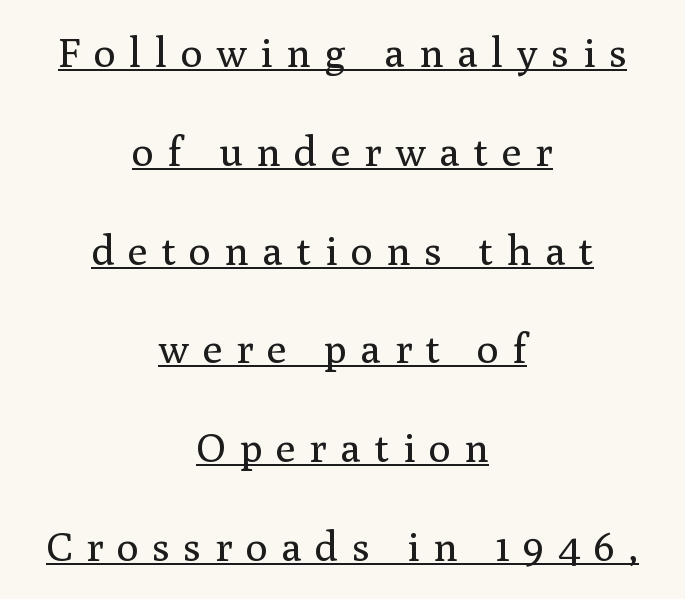
The font is comparable to plain body text, perhaps lighter. The block of text is sparse from top to bottom, with ample space between rows. The line texture is sparse and dotted thanks to wide tracking. Upright lettering throughout. I'd call this a serif setting — the letters wear small feet.
